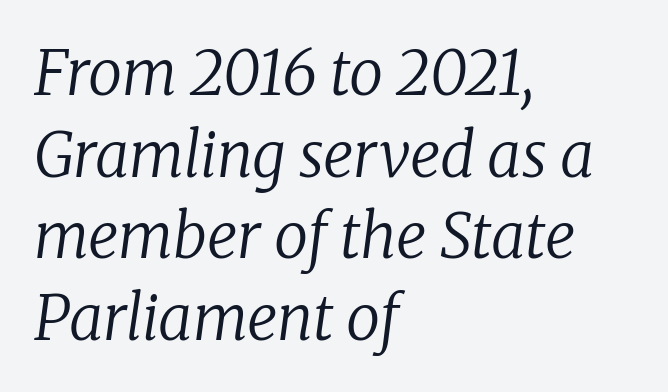
The image shows 61 px regular-weight serif type, italic (leaning right); set left-aligned, normal line spacing (1.34x), normal letter spacing, not underlined; low stroke contrast and a medium x-height.
